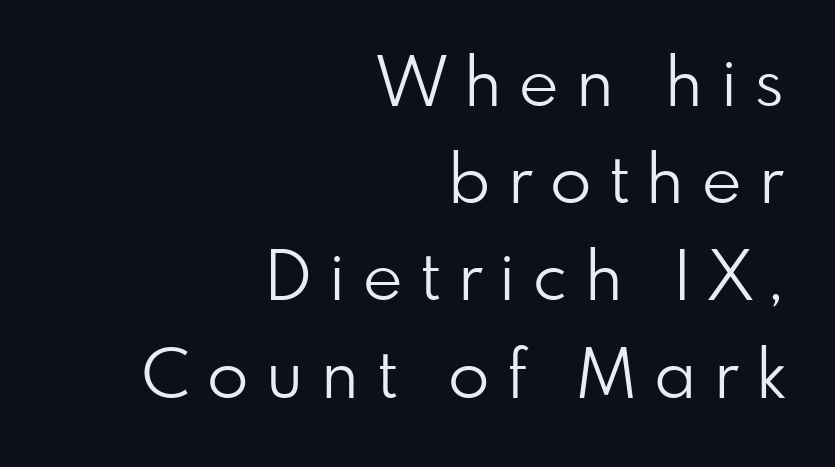
This is not heavy type; no bold has been used. The rows are spaced the way most documents space them. Beneath every word, the page is bare. The compositor pushed each line to the right boundary.
